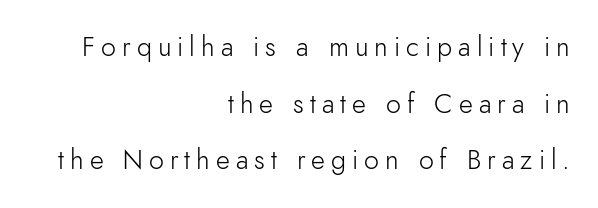
{"italic": "no", "bold": "no", "underline": "no", "align": "right", "line_spacing": "loose", "line_spacing_ratio": 2.1, "letter_spacing": "wide", "letter_spacing_em": 0.22, "glyph_px": 27}
